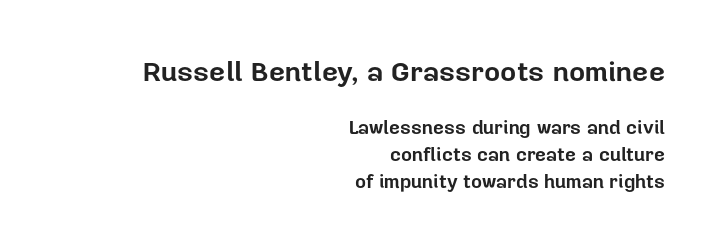
Q: Is the text bold? A: Yes.
Q: Is the text italic (slanted)? A: No, it is upright.
Q: Is the typeface a serif or a sans-serif typeface? A: Sans-serif.
Q: Is the text underlined? A: No.
Q: How is the paragraph aligned? A: Right-aligned.
Q: Is the spacing between letters normal or unusually wide? A: Normal.
Q: Is the spacing between lines tight, normal or loose? A: Normal.
Q: Which block of text is set in a larger size, the first (top) or the second (bottom)? A: The first (top) one.
Q: Width (condensed, normal, or wide)? A: Normal.
Q: Stroke contrast? A: Low.
Q: x-height? A: Medium.
Q: Monospaced? A: No.
